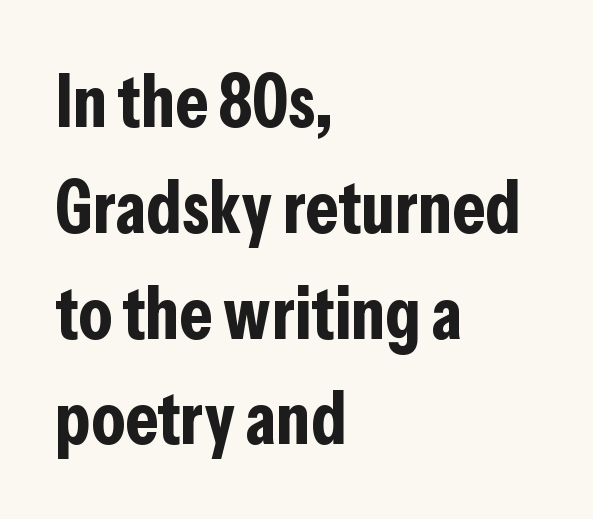
{"serif": "no", "italic": "no", "bold": "yes", "weight": "bold", "width": "condensed", "stroke_contrast": "low", "x_height": "medium", "monospaced": "no", "underline": "no", "align": "left", "line_spacing": "normal", "line_spacing_ratio": 1.43, "letter_spacing": "normal", "letter_spacing_em": 0.0, "glyph_px": 74}
